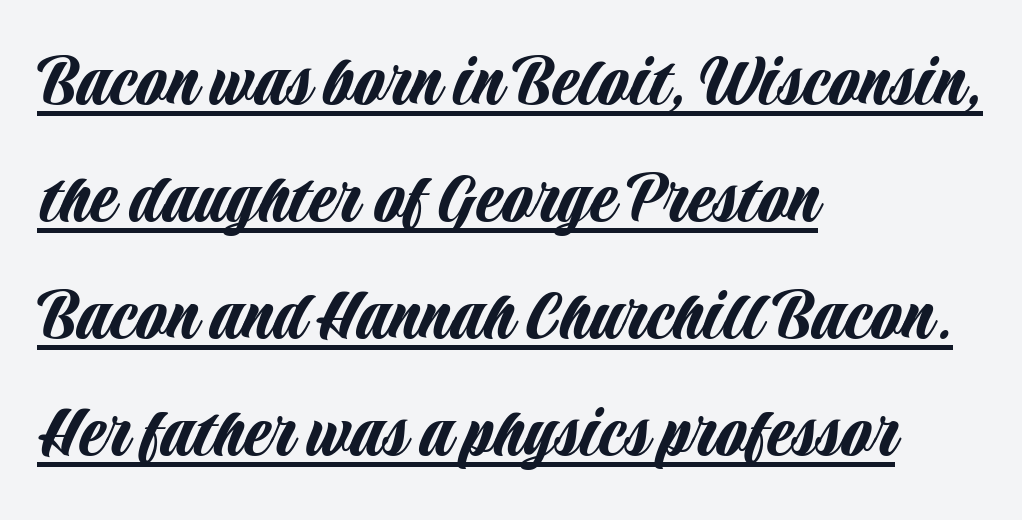
The setting favours the left margin, as ordinary paragraphs usually do. Character widths vary here, with narrow letters taking less room than wide ones. The passage shown is underscored from start to finish. The letters sit at their default tracking, neither squeezed nor spread. What's the leading like? Ordinary, nothing unusual.
